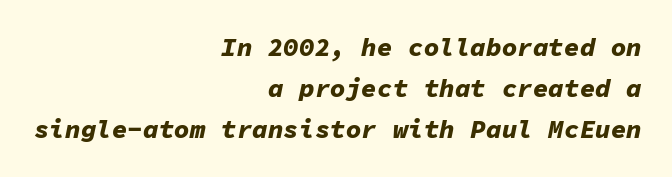
{"italic": "yes", "lean": "right", "slant_degrees": 11, "bold": "yes", "underline": "no", "align": "right", "line_spacing": "normal", "line_spacing_ratio": 1.58, "letter_spacing": "normal", "letter_spacing_em": 0.0, "glyph_px": 26}
